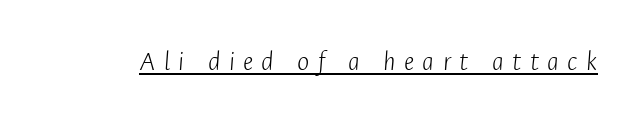
Q: Is the text bold? A: No.
Q: Is the text italic (slanted)? A: Yes, it leans right by about 4 degrees.
Q: Is the text underlined? A: Yes.
Q: Is the spacing between letters normal or unusually wide? A: Unusually wide.
Q: Width (condensed, normal, or wide)? A: Condensed.
Q: Stroke contrast? A: Low.
Q: x-height? A: Medium.
Q: Monospaced? A: No.
